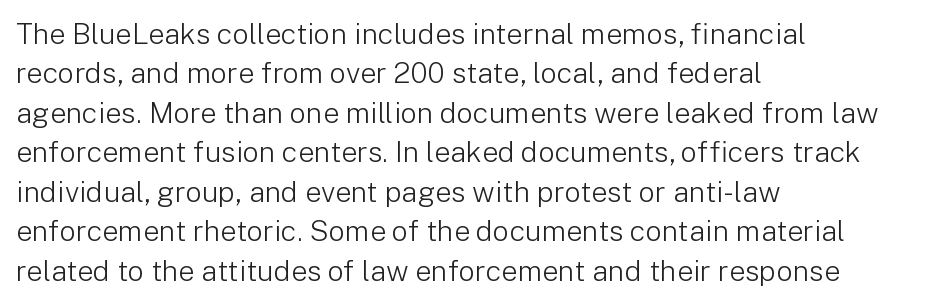
Q: Is the text bold? A: No.
Q: Is the text italic (slanted)? A: No, it is upright.
Q: Is the typeface a serif or a sans-serif typeface? A: Sans-serif.
Q: Is the text underlined? A: No.
Q: How is the paragraph aligned? A: Left-aligned.
Q: Is the spacing between letters normal or unusually wide? A: Normal.
Q: Is the spacing between lines tight, normal or loose? A: Normal.
Q: Width (condensed, normal, or wide)? A: Normal.
Q: Stroke contrast? A: Low.
Q: x-height? A: Medium.
Q: Monospaced? A: No.
